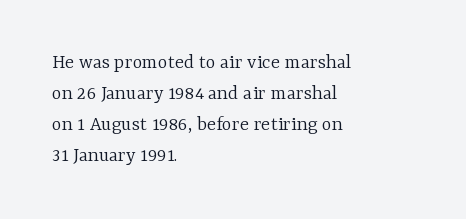
{"italic": "no", "bold": "no", "underline": "no", "align": "left", "line_spacing": "normal", "line_spacing_ratio": 1.47, "letter_spacing": "normal", "letter_spacing_em": 0.0, "glyph_px": 21}
